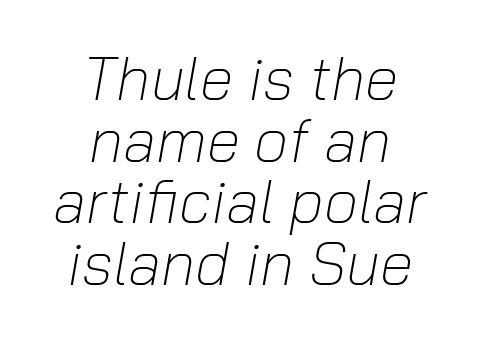
Only glyphs here, with clear space below each row. The line texture is even and compact thanks to regular tracking. These lines are rendered in a variable-pitch font. Compared with a flush-left layout, this one balances lines on the center instead.
